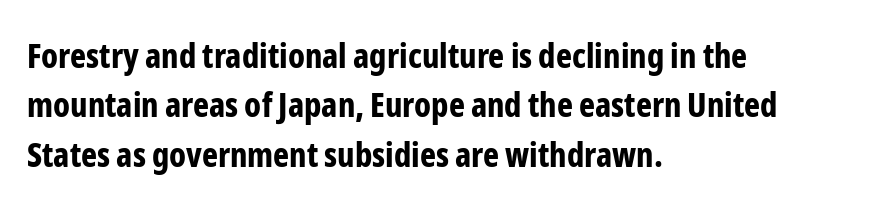
Q: Is the text bold? A: Yes.
Q: Is the text italic (slanted)? A: No, it is upright.
Q: Is the typeface a serif or a sans-serif typeface? A: Sans-serif.
Q: Is the text underlined? A: No.
Q: How is the paragraph aligned? A: Left-aligned.
Q: Is the spacing between letters normal or unusually wide? A: Normal.
Q: Is the spacing between lines tight, normal or loose? A: Normal.
Q: Width (condensed, normal, or wide)? A: Condensed.
Q: Stroke contrast? A: Low.
Q: x-height? A: Medium.
Q: Monospaced? A: No.
